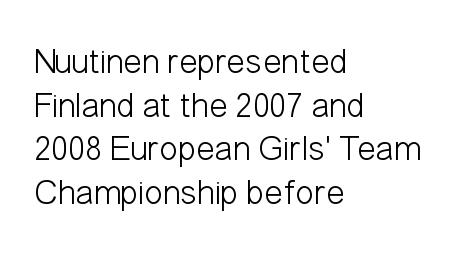
You could not count columns in this text — the font is proportionally spaced. Normally led — the rows are evenly, conventionally spaced. A quiet, ordinary-to-light weight characterises the typeface. Unlike a traditional serif, this face leaves its strokes unadorned.
